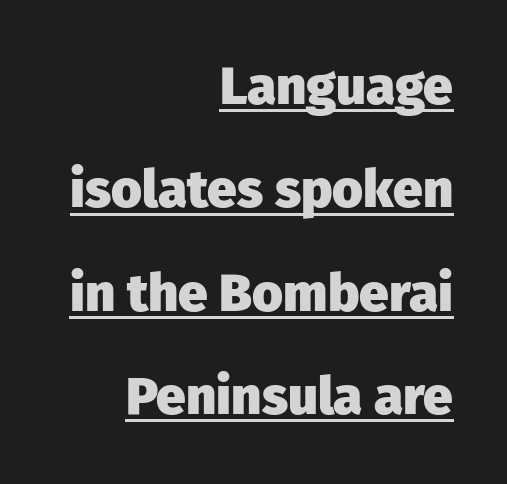
The letterforms sit shoulder to shoulder at normal distance. Students, observe: this is what heavily led, spacious text looks like. The typography opts for an upright posture over an oblique one. Character widths vary here, with narrow letters taking less room than wide ones. One-word summary of the alignment: right. The font is running at its bold setting.
